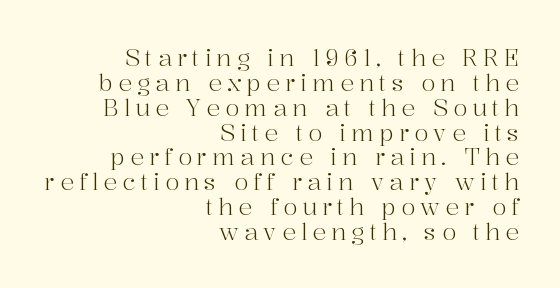
A student would call this right alignment; a typographer would say flush right, rag left. Plain, unruled lines of type. Letters have the restrained weight of plain body copy at most. Horizontal bands of white between lines are thin slivers. If you drew a line through each stem, it would be perfectly vertical.
